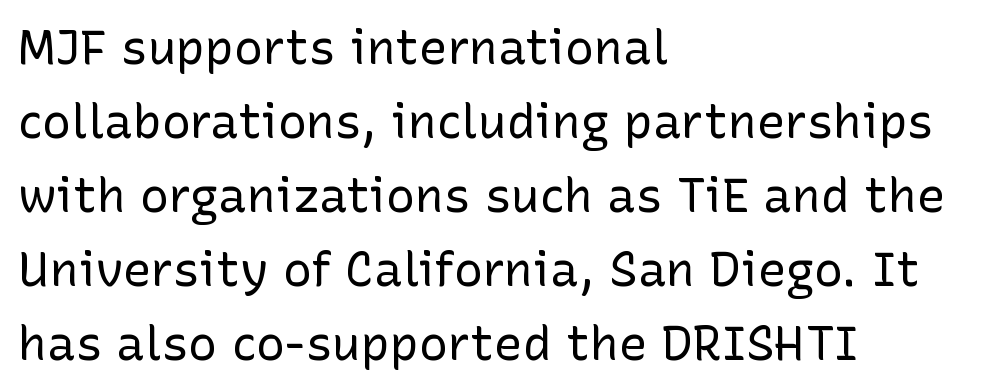
{"serif": "no", "italic": "no", "bold": "no", "weight": "regular", "width": "normal", "stroke_contrast": "low", "x_height": "medium", "monospaced": "no", "underline": "no", "align": "left", "line_spacing": "normal", "line_spacing_ratio": 1.54, "letter_spacing": "normal", "letter_spacing_em": 0.0, "glyph_px": 48}
